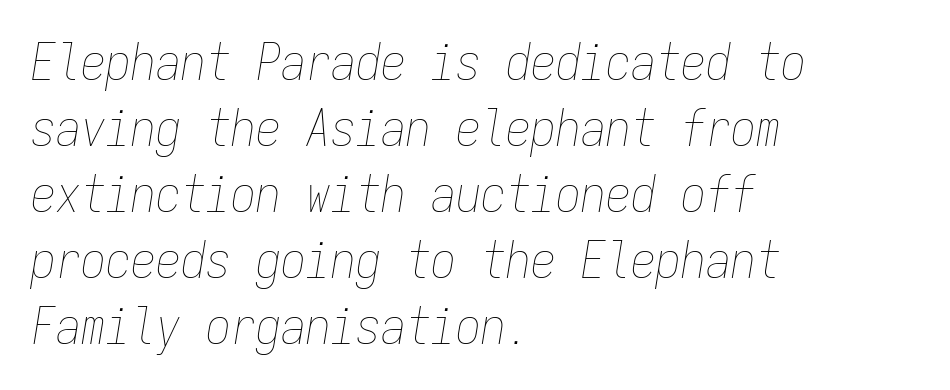
Has an underline been added? It has not. The rendering uses typewriter-style spacing with identical character cells. Nothing heavy about these letters — not bold at all. The rows are spaced the way most documents space them. Rendered with sloped, italic letterforms.
